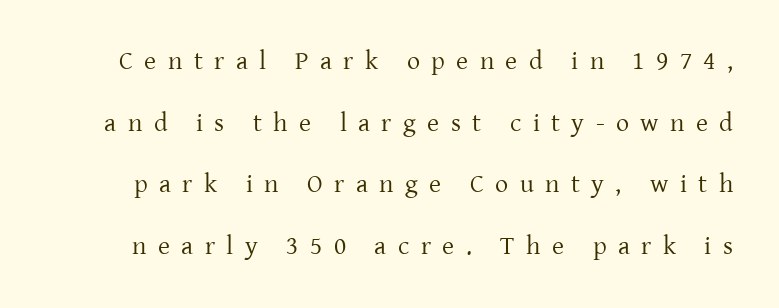
{"italic": "no", "bold": "no", "underline": "no", "line_spacing": "loose", "line_spacing_ratio": 2.37, "letter_spacing": "wide", "letter_spacing_em": 0.44, "glyph_px": 26}
